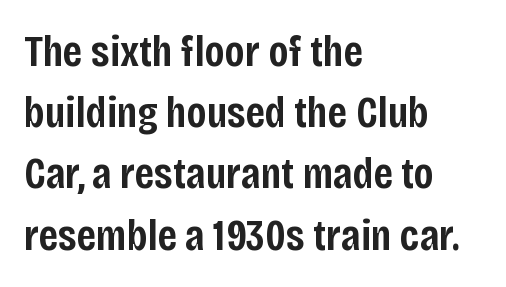
{"serif": "no", "italic": "no", "bold": "semi", "weight": "semibold", "width": "condensed", "stroke_contrast": "low", "x_height": "large", "monospaced": "no", "underline": "no", "align": "left", "line_spacing": "normal", "line_spacing_ratio": 1.36, "letter_spacing": "normal", "letter_spacing_em": 0.0, "glyph_px": 45}
